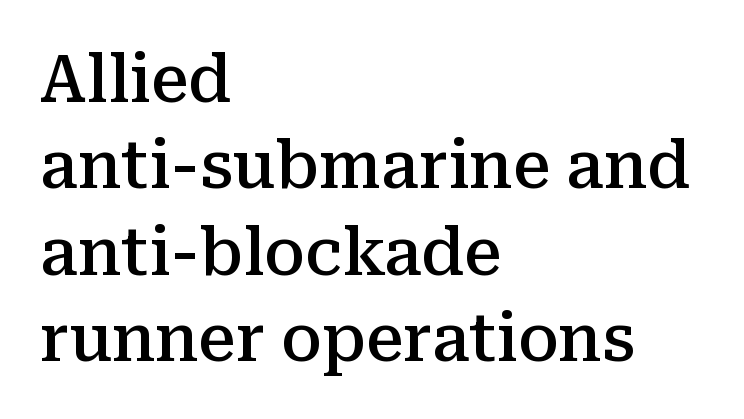
Q: Is the text bold? A: Semi-bold.
Q: Is the text italic (slanted)? A: No, it is upright.
Q: Is the typeface a serif or a sans-serif typeface? A: Serif.
Q: Is the text underlined? A: No.
Q: How is the paragraph aligned? A: Left-aligned.
Q: Is the spacing between letters normal or unusually wide? A: Normal.
Q: Is the spacing between lines tight, normal or loose? A: Normal.
Q: Width (condensed, normal, or wide)? A: Normal.
Q: Stroke contrast? A: Medium.
Q: x-height? A: Medium.
Q: Monospaced? A: No.
